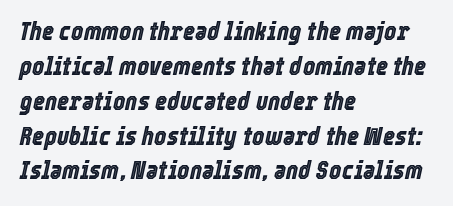
The image shows 26 px text type, italic (leaning right); set left-aligned, normal line spacing (1.34x), normal letter spacing, not underlined.
